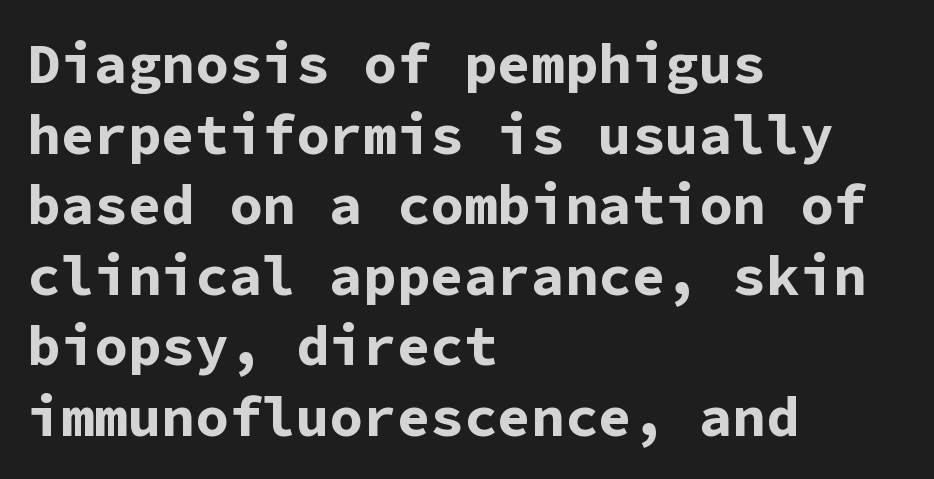
The image shows 56 px bold sans-serif type, upright, monospaced; set left-aligned, normal line spacing (1.26x), normal letter spacing, not underlined; low stroke contrast and a medium x-height.
